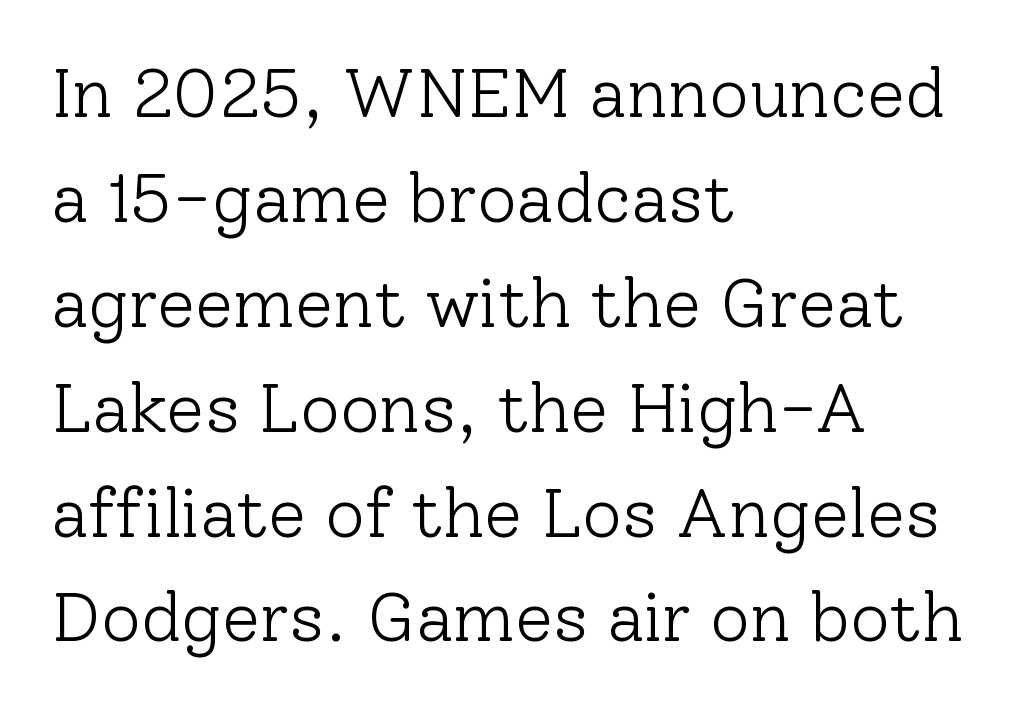
{"serif": "yes", "italic": "no", "bold": "no", "weight": "light", "width": "normal", "stroke_contrast": "low", "x_height": "medium", "monospaced": "no", "underline": "no", "align": "left", "line_spacing": "normal", "line_spacing_ratio": 1.52, "letter_spacing": "normal", "letter_spacing_em": 0.0, "glyph_px": 69}
